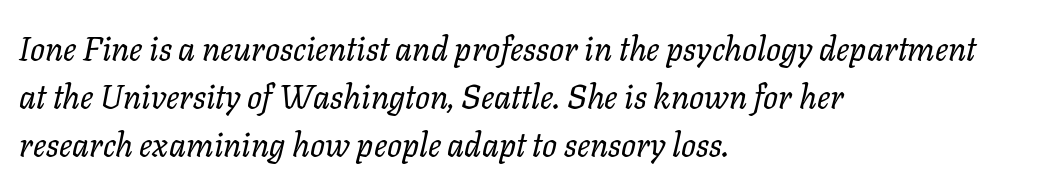
Spacing verdict: proportional, widths tailored to each character. Horizontal bands of white between lines are of average thickness. Letter spacing: default. Horizontal alignment here is leftward, the default for most running prose. Compared with ordinary roman type, these characters are visibly tilted.
